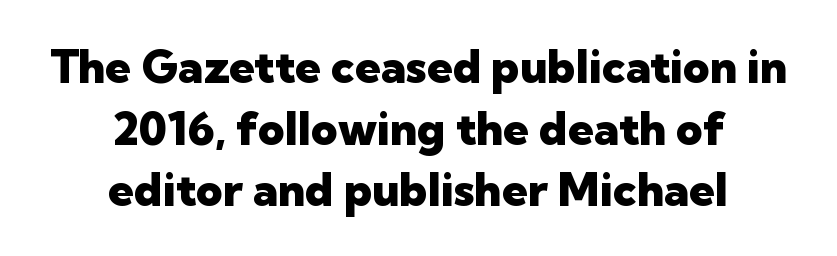
{"serif": "no", "italic": "no", "bold": "yes", "weight": "heavy", "width": "normal", "stroke_contrast": "low", "x_height": "medium", "monospaced": "no", "underline": "no", "align": "center", "line_spacing": "normal", "line_spacing_ratio": 1.34, "letter_spacing": "normal", "letter_spacing_em": 0.0, "glyph_px": 46}
